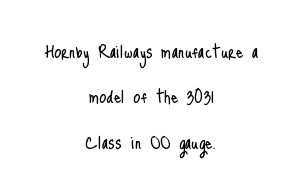
Q: Is the text bold? A: No.
Q: Is the text italic (slanted)? A: No, it is upright.
Q: Is the text underlined? A: No.
Q: How is the paragraph aligned? A: Centered.
Q: Is the spacing between letters normal or unusually wide? A: Normal.
Q: Is the spacing between lines tight, normal or loose? A: Loose.
